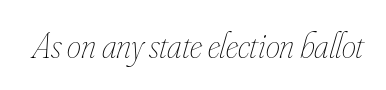
Q: Is the text bold? A: No.
Q: Is the text italic (slanted)? A: Yes, it leans right by about 16 degrees.
Q: Is the text underlined? A: No.
Q: Is the spacing between letters normal or unusually wide? A: Normal.
Q: Width (condensed, normal, or wide)? A: Condensed.
Q: Stroke contrast? A: Low.
Q: x-height? A: Small.
Q: Monospaced? A: No.
